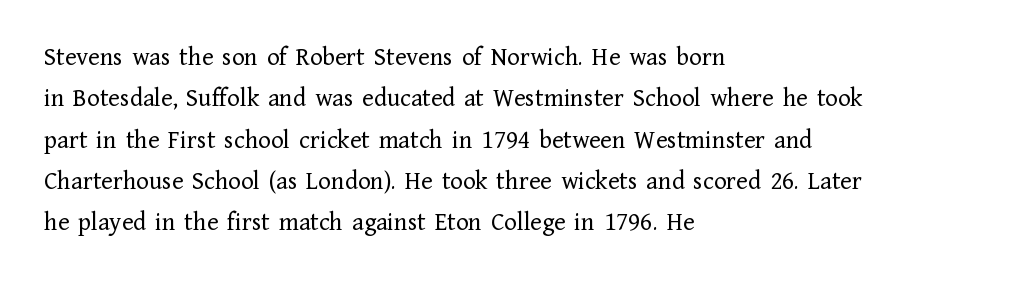
The image shows 26 px text type, upright; set left-aligned, normal line spacing (1.59x), normal letter spacing, not underlined.
